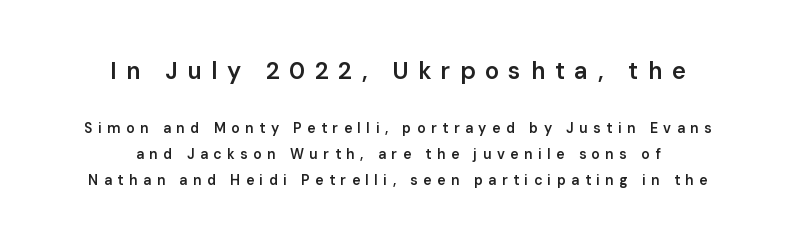
Q: Is the text bold? A: Semi-bold.
Q: Is the text italic (slanted)? A: No, it is upright.
Q: Is the text underlined? A: No.
Q: How is the paragraph aligned? A: Centered.
Q: Is the spacing between letters normal or unusually wide? A: Unusually wide.
Q: Which block of text is set in a larger size, the first (top) or the second (bottom)? A: The first (top) one.
